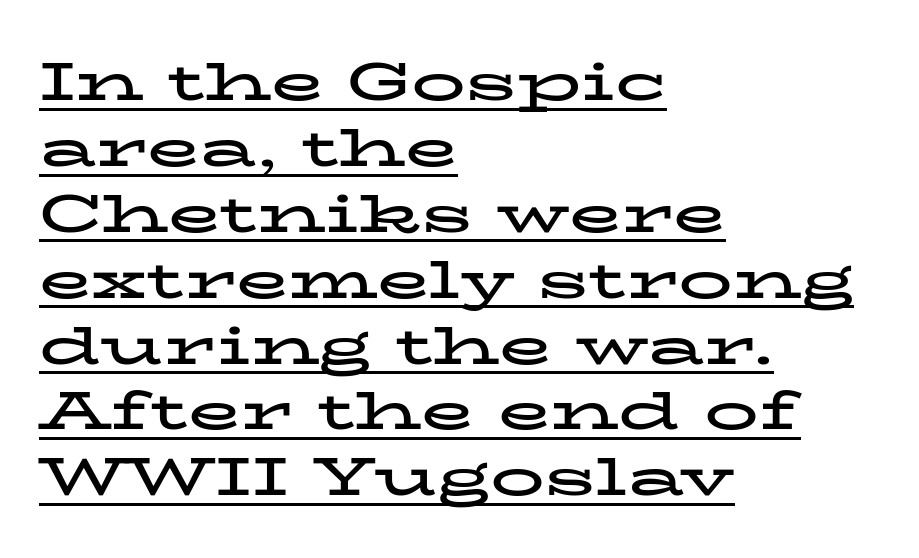
{"serif": "yes", "italic": "no", "bold": "yes", "weight": "bold", "width": "wide", "stroke_contrast": "low", "x_height": "medium", "monospaced": "no", "underline": "yes", "align": "left", "line_spacing_ratio": 1.22, "letter_spacing": "normal", "letter_spacing_em": 0.0, "glyph_px": 54}
